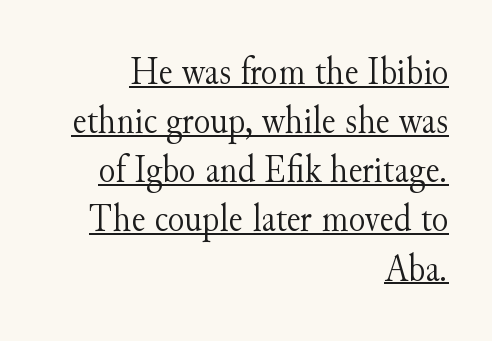
Nobody touched the tracking dial on this one. Proportional: the letters do not fall into vertical columns. Leading matches the norm, producing a regular column. The font family rendered here belongs to the serif group. Ordinary non-slanted type is in use. This is not heavy type; no bold has been used.
